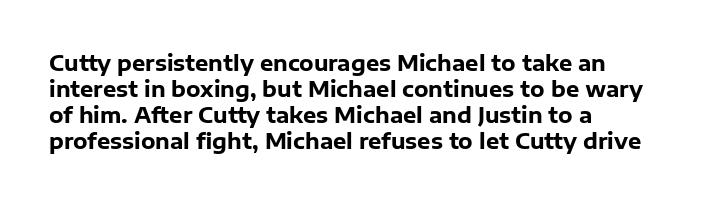
The image shows 21 px bold type, upright; set left-aligned, line spacing 1.24x, normal letter spacing, not underlined.
